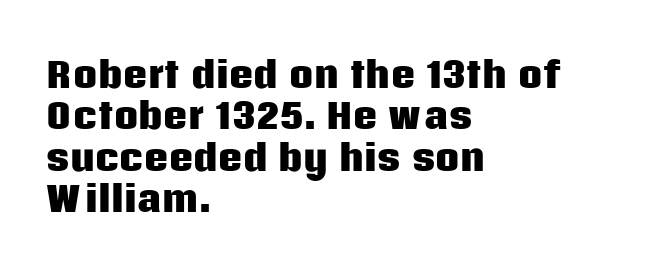
{"serif": "no", "italic": "no", "bold": "yes", "weight": "heavy", "width": "normal", "stroke_contrast": "low", "x_height": "large", "monospaced": "no", "underline": "no", "align": "left", "line_spacing_ratio": 1.22, "letter_spacing": "normal", "letter_spacing_em": 0.0, "glyph_px": 34}
